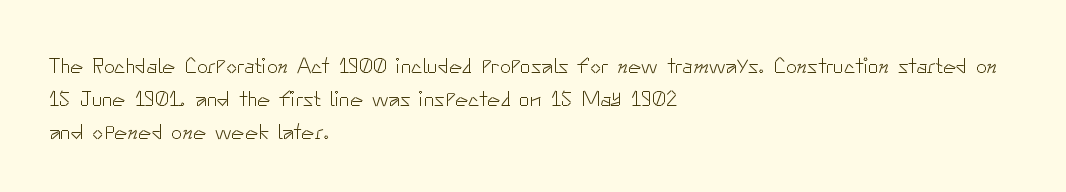
{"italic": "no", "bold": "no", "underline": "no", "align": "left", "line_spacing": "normal", "line_spacing_ratio": 1.51, "letter_spacing": "normal", "letter_spacing_em": 0.0, "glyph_px": 22}
